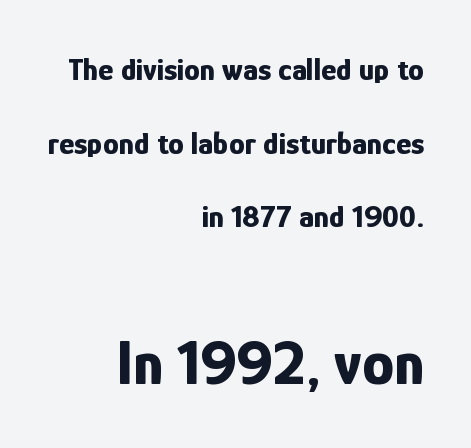
{"serif": "no", "italic": "no", "bold": "yes", "weight": "bold", "width": "condensed", "stroke_contrast": "low", "x_height": "medium", "monospaced": "no", "underline": "no", "align": "right", "line_spacing": "loose", "line_spacing_ratio": 2.3, "letter_spacing": "normal", "letter_spacing_em": 0.0, "larger_block": "second", "size_ratio": 2.0, "glyph_px": 64}
